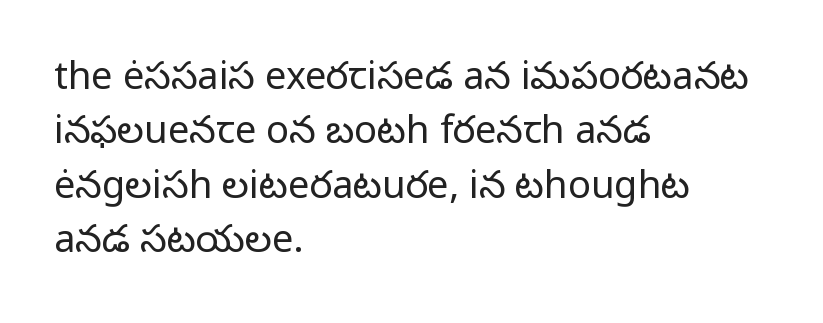
In terms of letterform style, serifs are entirely absent. Every row of glyphs begins at an identical x-position on the left. The letters look calm and open, with moderate or lighter stems. Students, observe: this is what conventionally led text looks like. Decoration check: the copy has no underline. It's the straight-up-and-down kind of type.
